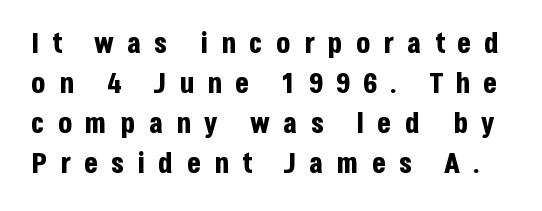
This rendering widens character spacing well past its baseline value. Descender tails drop into unmarked territory. The strokes are fattened all the way to bold. In terms of posture, this sample is upright.
